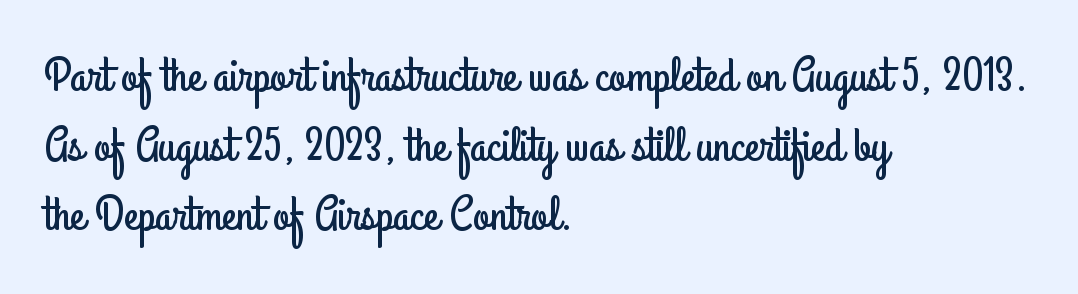
{"serif": "no", "width": "condensed", "stroke_contrast": "low", "x_height": "small", "monospaced": "no", "underline": "no", "align": "left", "line_spacing": "normal", "line_spacing_ratio": 1.45, "letter_spacing": "normal", "letter_spacing_em": 0.0, "glyph_px": 48}
